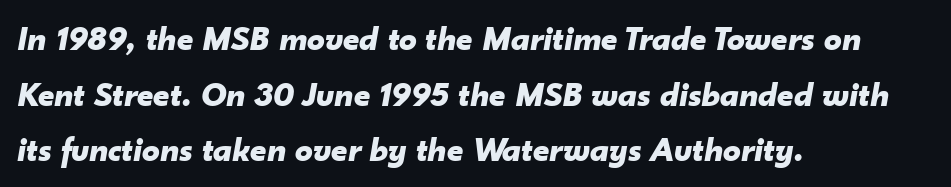
{"italic": "yes", "lean": "right", "slant_degrees": 10, "bold": "yes", "weight": "bold", "width": "normal", "stroke_contrast": "low", "x_height": "small", "monospaced": "no", "underline": "no", "align": "left", "line_spacing": "normal", "line_spacing_ratio": 1.59, "letter_spacing": "normal", "letter_spacing_em": 0.0, "glyph_px": 35}
